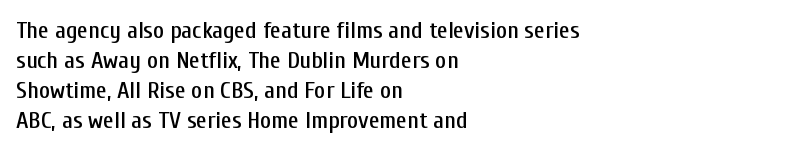
{"italic": "no", "underline": "no", "align": "left", "line_spacing": "normal", "line_spacing_ratio": 1.25, "letter_spacing": "normal", "letter_spacing_em": 0.0, "glyph_px": 24}
